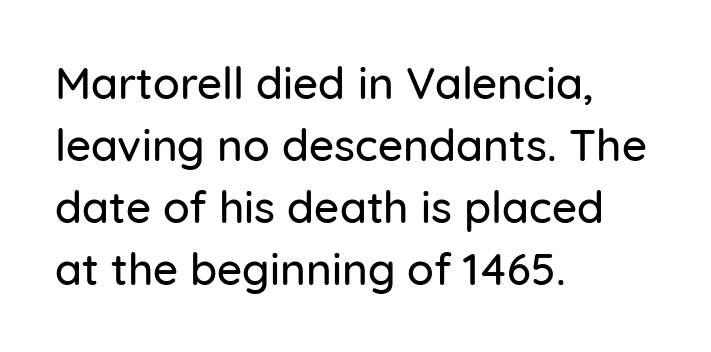
Q: Is the text italic (slanted)? A: No, it is upright.
Q: Is the typeface a serif or a sans-serif typeface? A: Sans-serif.
Q: Is the text underlined? A: No.
Q: How is the paragraph aligned? A: Left-aligned.
Q: Is the spacing between letters normal or unusually wide? A: Normal.
Q: Is the spacing between lines tight, normal or loose? A: Normal.
Q: Width (condensed, normal, or wide)? A: Normal.
Q: Stroke contrast? A: Low.
Q: x-height? A: Medium.
Q: Monospaced? A: No.
